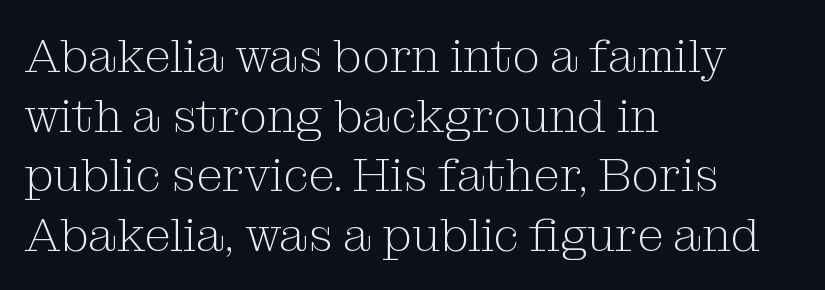
Q: Is the text bold? A: No.
Q: Is the text italic (slanted)? A: No, it is upright.
Q: Is the typeface a serif or a sans-serif typeface? A: Serif.
Q: Is the text underlined? A: No.
Q: How is the paragraph aligned? A: Left-aligned.
Q: Is the spacing between letters normal or unusually wide? A: Normal.
Q: Width (condensed, normal, or wide)? A: Normal.
Q: Stroke contrast? A: Medium.
Q: x-height? A: Medium.
Q: Monospaced? A: No.
